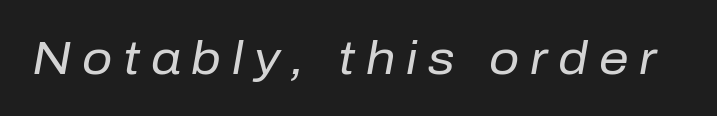
{"italic": "yes", "lean": "right", "slant_degrees": 10, "bold": "no", "weight": "regular", "width": "normal", "stroke_contrast": "low", "x_height": "medium", "monospaced": "no", "underline": "no", "letter_spacing": "wide", "letter_spacing_em": 0.23, "glyph_px": 47}
